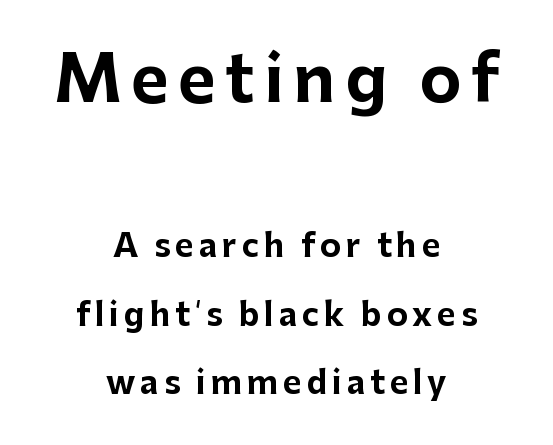
{"serif": "no", "italic": "no", "bold": "yes", "weight": "bold", "width": "normal", "stroke_contrast": "low", "x_height": "medium", "monospaced": "no", "underline": "no", "align": "center", "line_spacing": "loose", "line_spacing_ratio": 2.15, "larger_block": "first", "size_ratio": 2.0, "glyph_px": 64}
